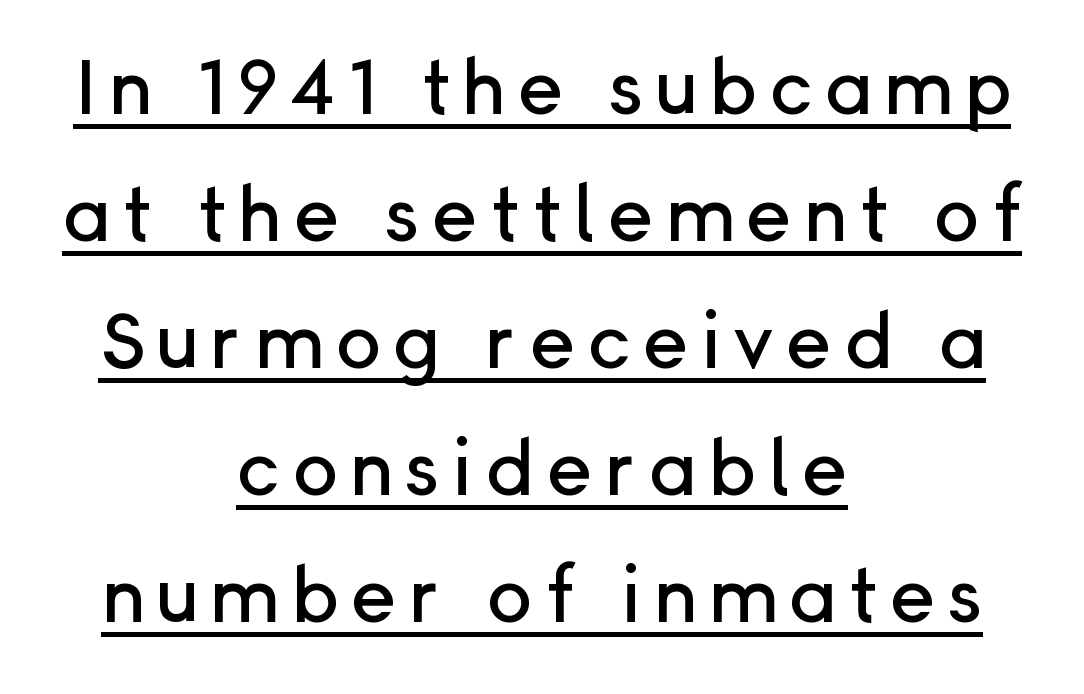
Q: Is the text italic (slanted)? A: No, it is upright.
Q: Is the typeface a serif or a sans-serif typeface? A: Sans-serif.
Q: Is the text underlined? A: Yes.
Q: How is the paragraph aligned? A: Centered.
Q: Is the spacing between lines tight, normal or loose? A: Normal.
Q: Width (condensed, normal, or wide)? A: Normal.
Q: Stroke contrast? A: Low.
Q: x-height? A: Medium.
Q: Monospaced? A: No.
